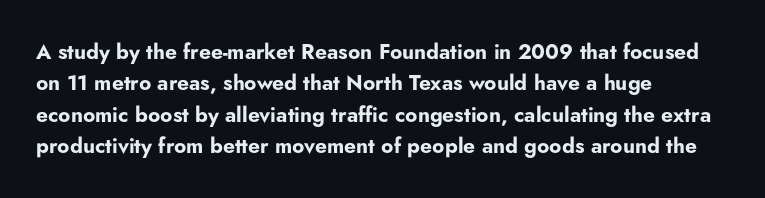
{"italic": "no", "bold": "yes", "underline": "no", "align": "left", "line_spacing": "normal", "line_spacing_ratio": 1.5, "letter_spacing": "normal", "letter_spacing_em": 0.0, "glyph_px": 21}
